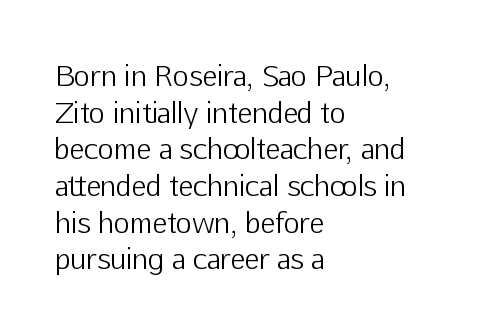
Nothing sits at the stroke ends, so this counts as sans-serif. Do the characters align in a grid? No, the font is proportional. Between one letter and the next there's only the usual sliver of space. Rendered with straight, roman letterforms. Glance below the letters and you will spot only blank space. Is this a heavy cut? Hardly; it is regular or lighter.
